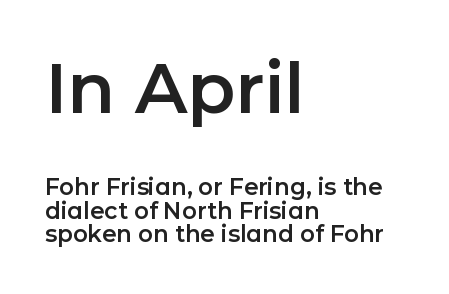
Q: Is the text italic (slanted)? A: No, it is upright.
Q: Is the typeface a serif or a sans-serif typeface? A: Sans-serif.
Q: Is the text underlined? A: No.
Q: How is the paragraph aligned? A: Left-aligned.
Q: Is the spacing between letters normal or unusually wide? A: Normal.
Q: Is the spacing between lines tight, normal or loose? A: Tight.
Q: Which block of text is set in a larger size, the first (top) or the second (bottom)? A: The first (top) one.
Q: Width (condensed, normal, or wide)? A: Normal.
Q: Stroke contrast? A: Low.
Q: x-height? A: Medium.
Q: Monospaced? A: No.
